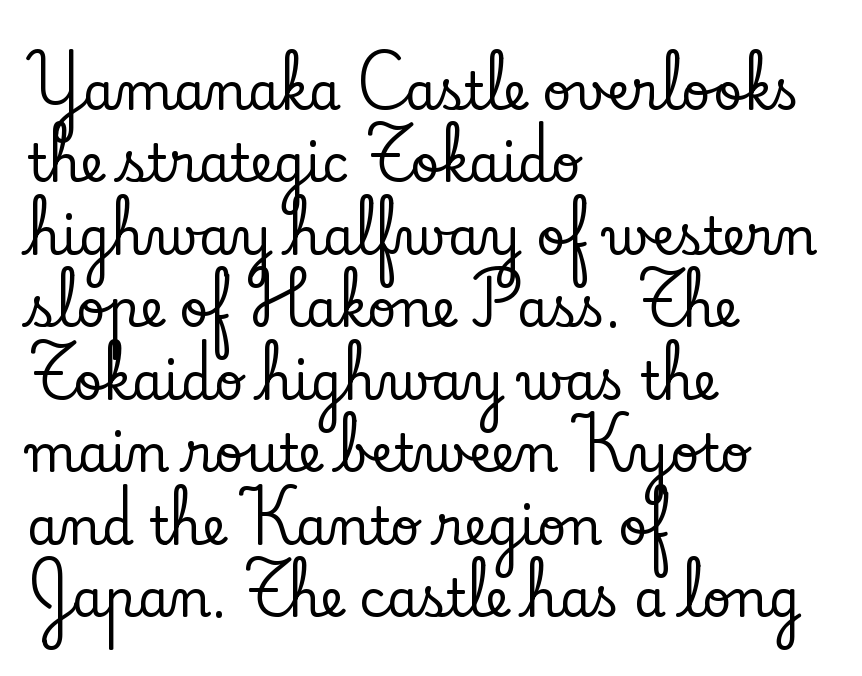
{"serif": "yes", "italic": "no", "width": "normal", "stroke_contrast": "low", "x_height": "small", "monospaced": "no", "underline": "no", "align": "left", "line_spacing": "normal", "line_spacing_ratio": 1.42, "letter_spacing": "normal", "letter_spacing_em": 0.0, "glyph_px": 51}
